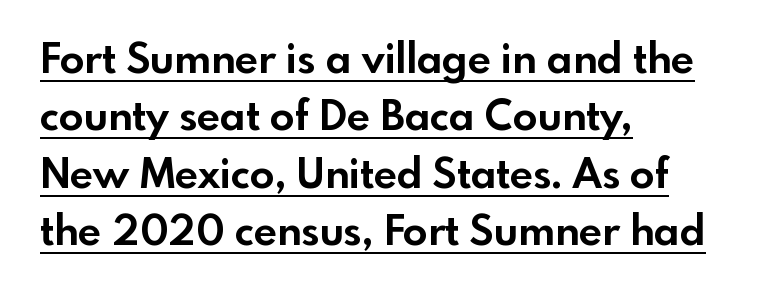
The image shows 41 px bold sans-serif type, upright; set left-aligned, normal line spacing (1.4x), normal letter spacing, underlined; a small x-height.
